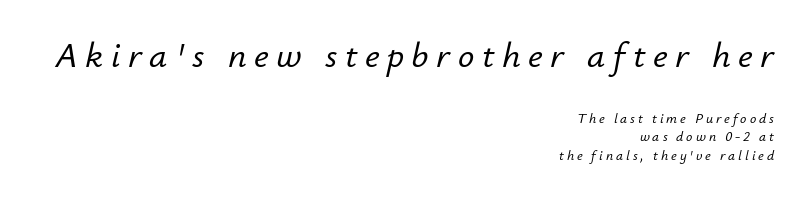
{"italic": "yes", "lean": "right", "slant_degrees": 12, "width": "normal", "stroke_contrast": "low", "x_height": "small", "monospaced": "no", "underline": "no", "align": "right", "line_spacing": "normal", "line_spacing_ratio": 1.31, "letter_spacing": "wide", "letter_spacing_em": 0.21, "larger_block": "first", "size_ratio": 2.57, "glyph_px": 36}
